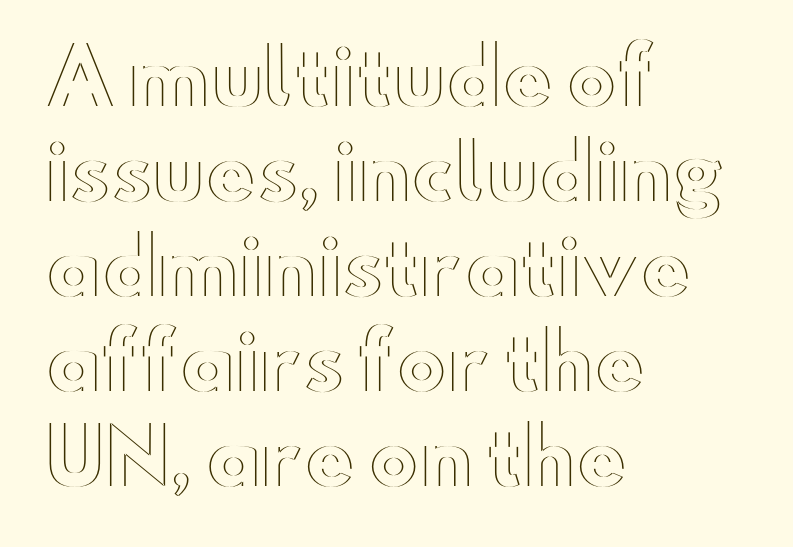
Q: Is the text italic (slanted)? A: No, it is upright.
Q: Is the text underlined? A: No.
Q: How is the paragraph aligned? A: Left-aligned.
Q: Is the spacing between letters normal or unusually wide? A: Normal.
Q: Is the spacing between lines tight, normal or loose? A: Normal.
Q: Width (condensed, normal, or wide)? A: Wide.
Q: x-height? A: Small.
Q: Monospaced? A: No.
